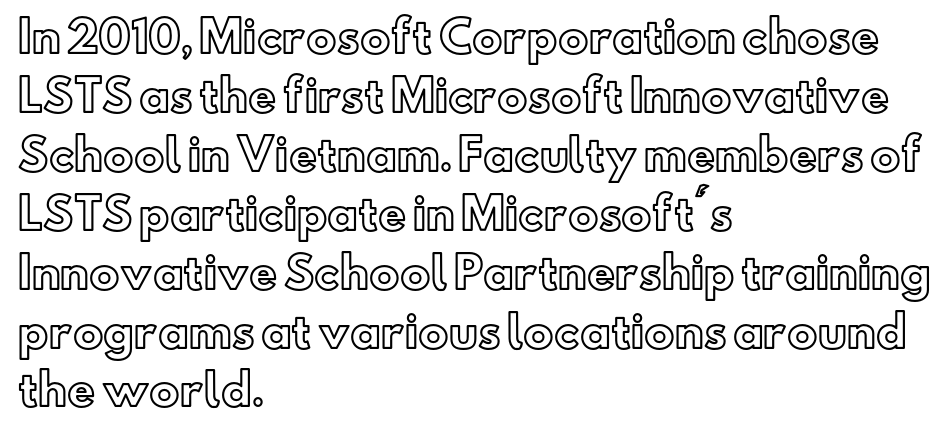
{"italic": "no", "width": "normal", "x_height": "small", "monospaced": "no", "underline": "no", "align": "left", "line_spacing": "normal", "line_spacing_ratio": 1.37, "letter_spacing": "normal", "letter_spacing_em": 0.0, "glyph_px": 43}
